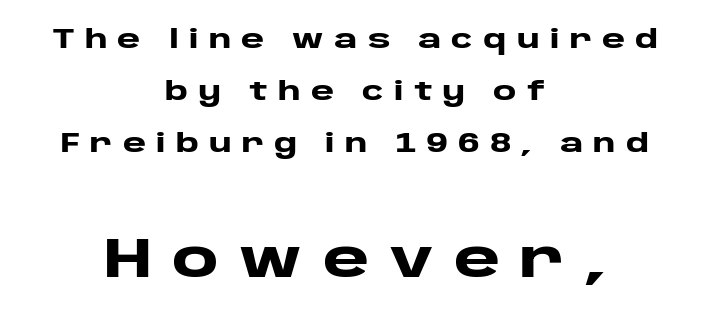
{"serif": "no", "italic": "no", "bold": "yes", "weight": "heavy", "width": "wide", "stroke_contrast": "low", "x_height": "large", "monospaced": "no", "underline": "no", "align": "center", "line_spacing_ratio": 1.86, "letter_spacing": "wide", "letter_spacing_em": 0.36, "larger_block": "second", "size_ratio": 2.0, "glyph_px": 56}
